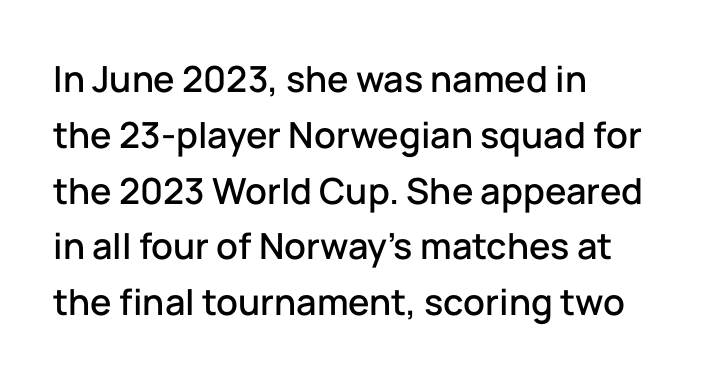
The image shows 36 px sans-serif type, upright; set left-aligned, normal line spacing (1.55x), normal letter spacing, not underlined; low stroke contrast and a medium x-height.
